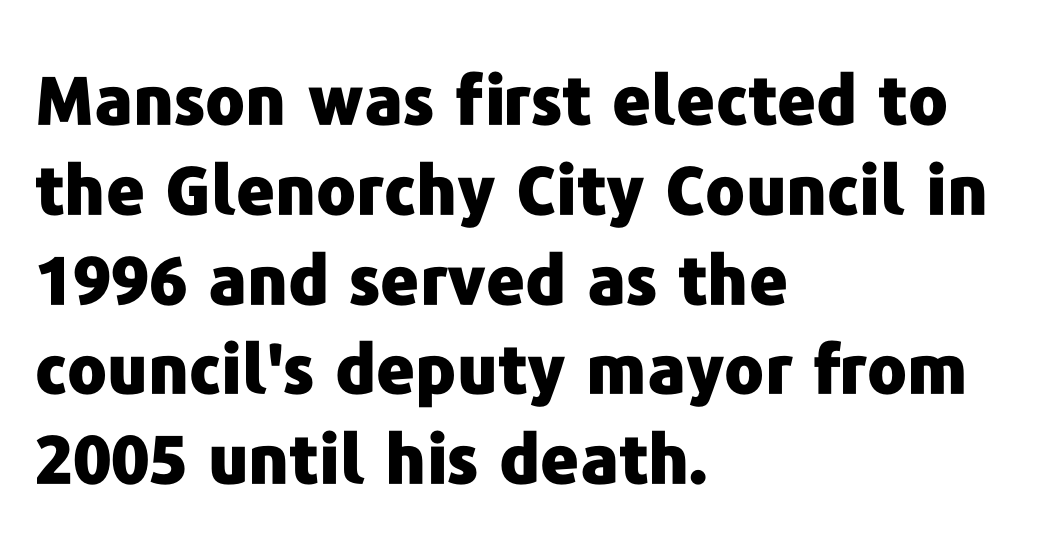
The image shows 67 px heavy sans-serif type, upright; set left-aligned, normal line spacing (1.34x), normal letter spacing, not underlined; low stroke contrast and a medium x-height.
